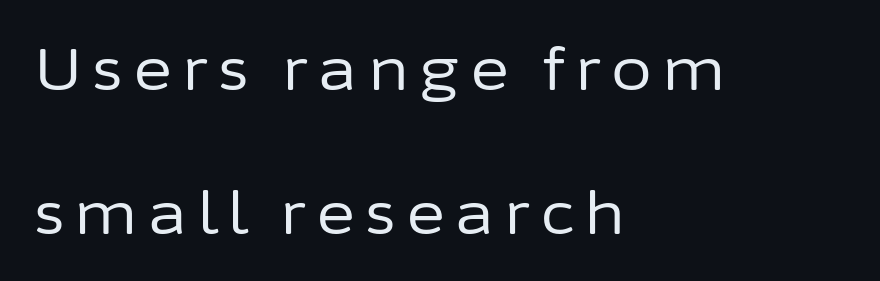
{"serif": "no", "italic": "no", "bold": "no", "weight": "regular", "width": "normal", "stroke_contrast": "low", "x_height": "medium", "monospaced": "no", "underline": "no", "align": "left", "line_spacing": "loose", "line_spacing_ratio": 2.44, "glyph_px": 59}
